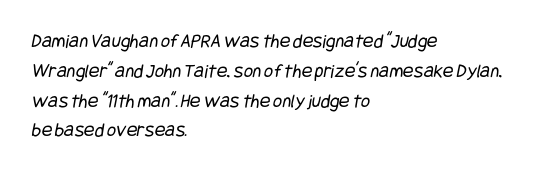
{"bold": "no", "underline": "no", "align": "left", "line_spacing": "normal", "line_spacing_ratio": 1.49, "letter_spacing": "normal", "letter_spacing_em": 0.0, "glyph_px": 20}
